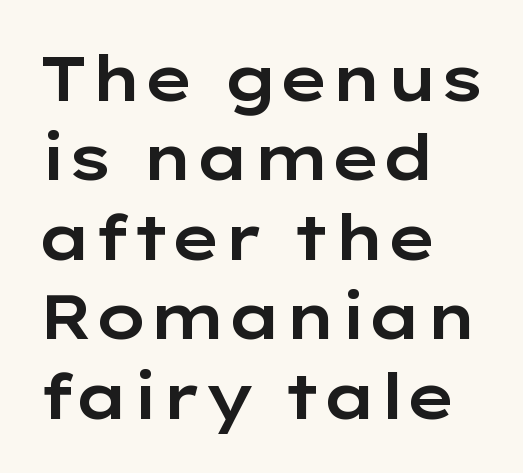
The rendering uses a moderate line-height, typical for paragraphs. Is this a fixed-width face? No — the glyphs have proportional, varying widths. No feet cap the strokes, marking this as sans-serif type. The passage shown is not underscored anywhere. The passage shown has conventional tracking throughout. Compared with a centered layout, this one pins lines to the left instead.
